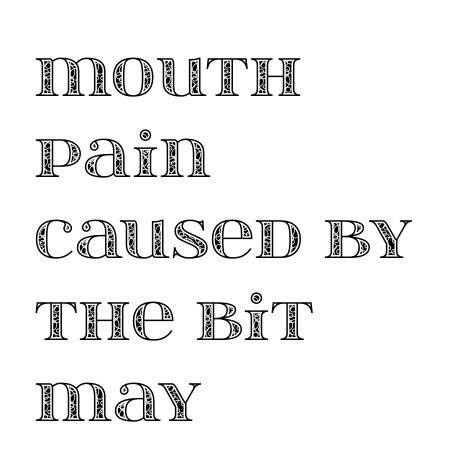
Vertically, the passage feels balanced, rows spaced as you'd expect. The baseline area is clear. This is roman type, the default non-slanted kind. This sample has the flowing, uneven cadence of proportional lettering. Where is the straight margin? On the left.
